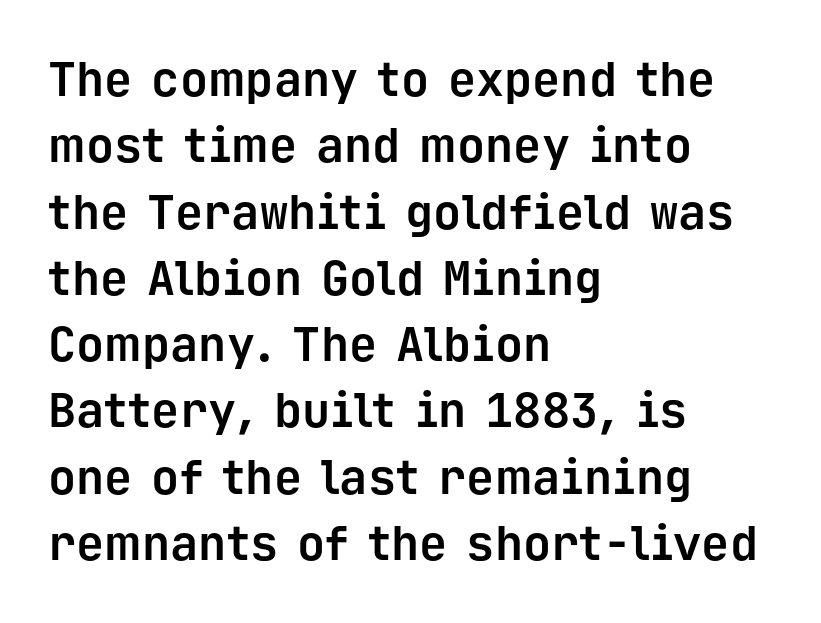
Horizontal bands of white between lines are of average thickness. Compared with a centered layout, this one pins lines to the left instead. Every character here occupies the same horizontal width, giving the sample a typewriter-like rhythm. Notice how thick the strokes are: this is what a full bold looks like. Quick note: not italic, upright. Letter spacing: default.
